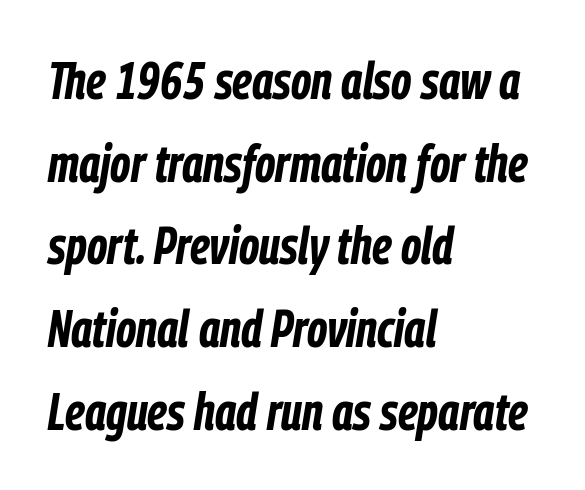
The image shows 52 px bold, condensed type, italic (leaning right); set left-aligned, normal line spacing (1.59x), normal letter spacing, not underlined; low stroke contrast and a medium x-height.
